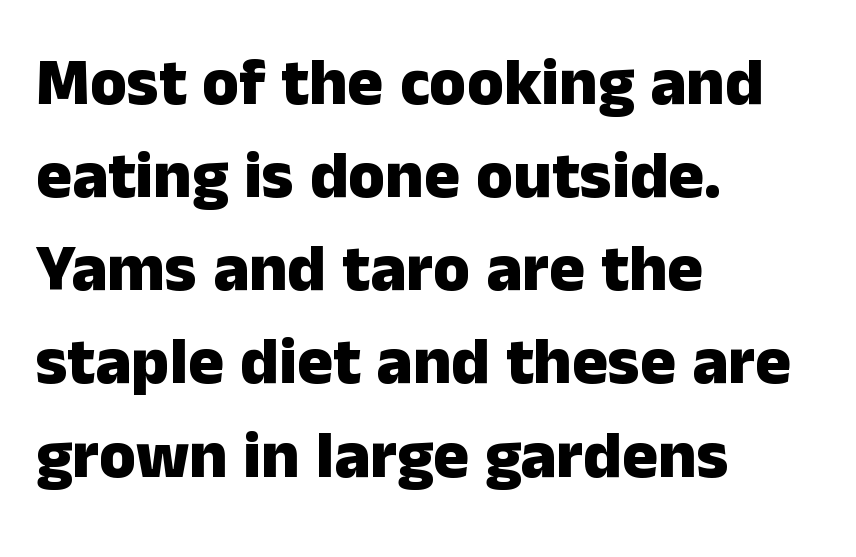
The image shows 67 px heavy sans-serif type, upright; set left-aligned, normal line spacing (1.39x), normal letter spacing, not underlined; low stroke contrast and a medium x-height.
